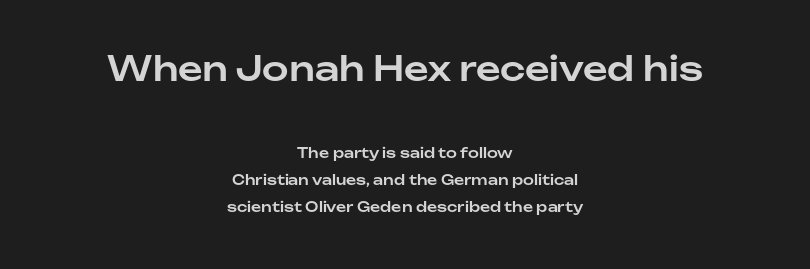
{"serif": "no", "italic": "no", "width": "normal", "stroke_contrast": "low", "x_height": "medium", "monospaced": "no", "underline": "no", "align": "center", "line_spacing": "loose", "line_spacing_ratio": 1.93, "letter_spacing": "normal", "letter_spacing_em": 0.0, "larger_block": "first", "size_ratio": 2.43, "glyph_px": 34}
